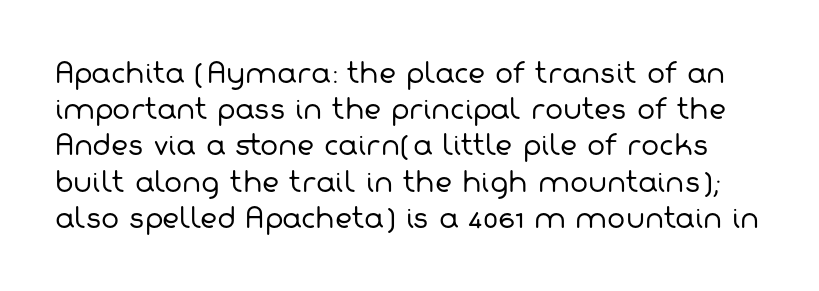
Compared with a typical body face, this is equally light or lighter still. Regarding leading, the lines here are spaced in the standard way. Underline: absent. Between one letter and the next there's only the usual sliver of space.
